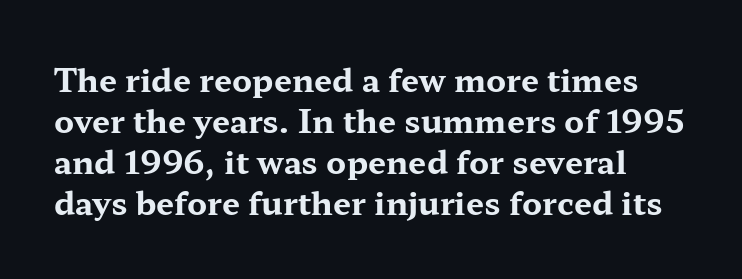
Q: Is the text bold? A: Yes.
Q: Is the text italic (slanted)? A: No, it is upright.
Q: Is the typeface a serif or a sans-serif typeface? A: Serif.
Q: Is the text underlined? A: No.
Q: Is the spacing between letters normal or unusually wide? A: Normal.
Q: Is the spacing between lines tight, normal or loose? A: Normal.
Q: Width (condensed, normal, or wide)? A: Wide.
Q: Stroke contrast? A: Medium.
Q: x-height? A: Medium.
Q: Monospaced? A: No.
